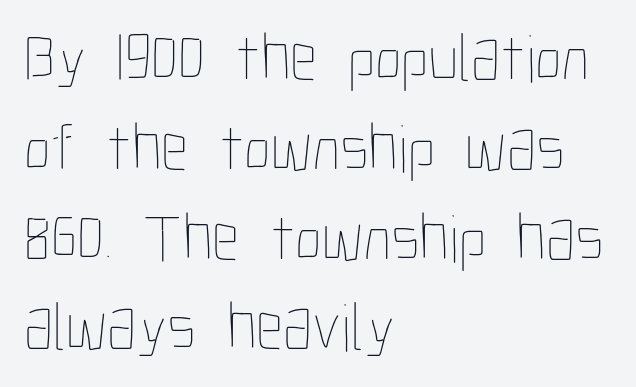
The image shows 68 px thin, condensed type, upright; set left-aligned, normal line spacing (1.32x), normal letter spacing, not underlined; low stroke contrast and a medium x-height.
